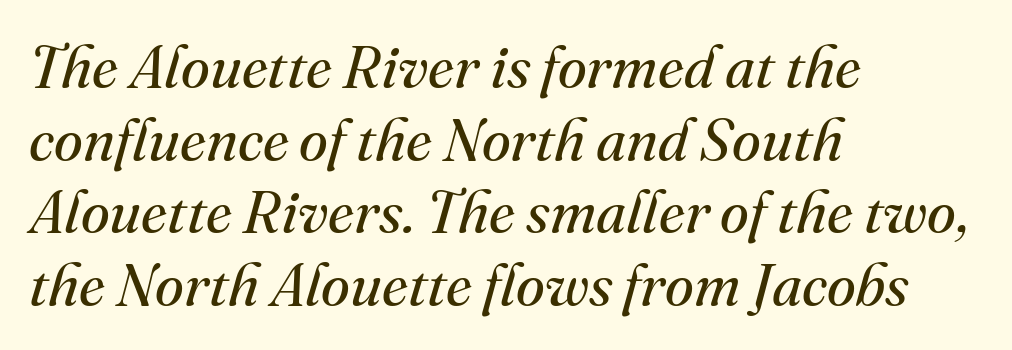
{"serif": "yes", "italic": "yes", "lean": "right", "slant_degrees": 16, "bold": "no", "weight": "regular", "width": "normal", "stroke_contrast": "medium", "x_height": "small", "monospaced": "no", "underline": "no", "align": "left", "line_spacing_ratio": 1.23, "letter_spacing": "normal", "letter_spacing_em": 0.0, "glyph_px": 59}
